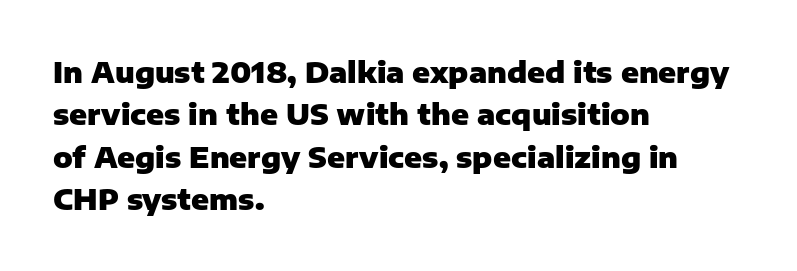
Q: Is the text bold? A: Yes.
Q: Is the text italic (slanted)? A: No, it is upright.
Q: Is the typeface a serif or a sans-serif typeface? A: Sans-serif.
Q: Is the text underlined? A: No.
Q: How is the paragraph aligned? A: Left-aligned.
Q: Is the spacing between letters normal or unusually wide? A: Normal.
Q: Is the spacing between lines tight, normal or loose? A: Normal.
Q: Width (condensed, normal, or wide)? A: Normal.
Q: Stroke contrast? A: Low.
Q: x-height? A: Medium.
Q: Monospaced? A: No.
